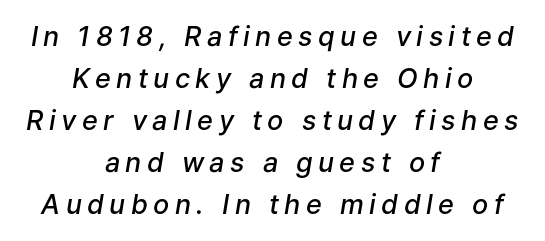
The image shows 27 px text type, italic (leaning right); set centered, normal line spacing (1.56x), unusually wide letter spacing (+0.2 em), not underlined.
